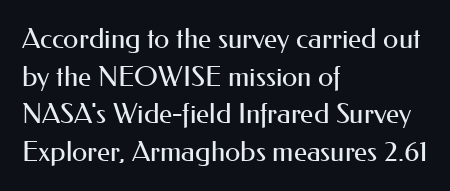
The face used here is proportionally spaced, like ordinary book or web type. The tracking reads as untouched default to a designer's eye. One glance says typical: line gaps are just what's usual. Rule under the text: the space is simply empty. To sum up the face: it is a sans, with no serifs. The axis of the letterforms is exactly vertical.
